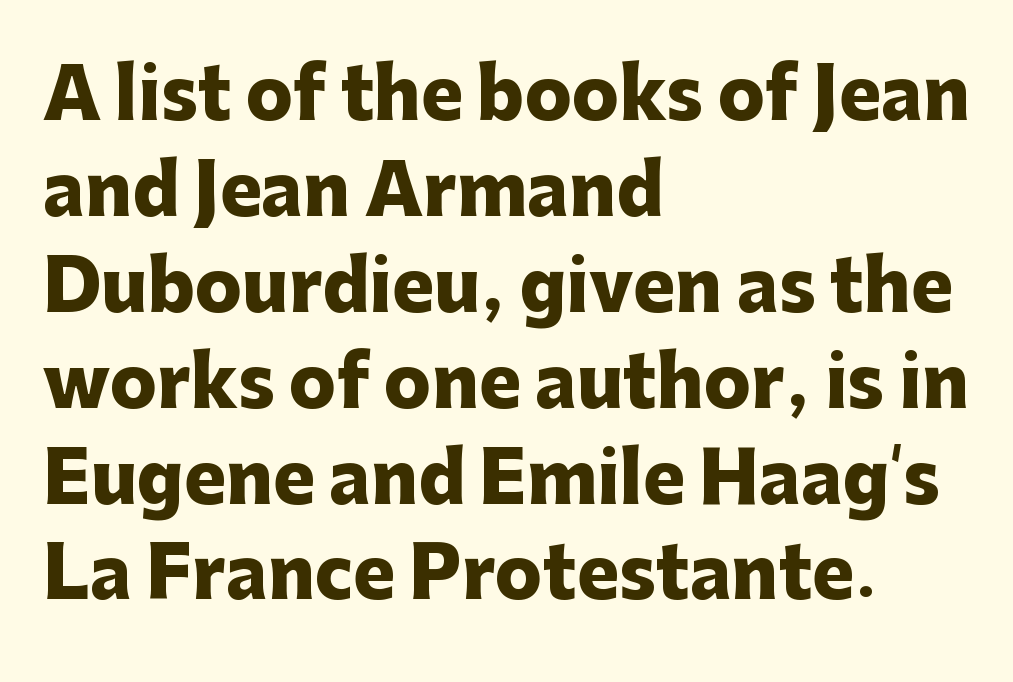
{"serif": "no", "italic": "no", "bold": "yes", "weight": "heavy", "width": "normal", "stroke_contrast": "low", "x_height": "medium", "monospaced": "no", "underline": "no", "align": "left", "line_spacing": "normal", "line_spacing_ratio": 1.37, "letter_spacing": "normal", "letter_spacing_em": 0.0, "glyph_px": 70}
